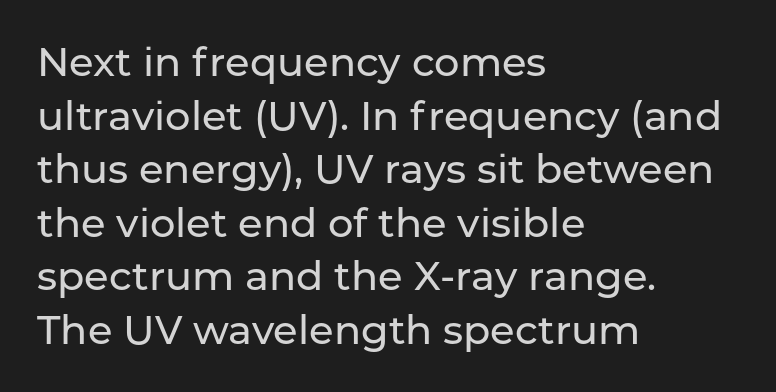
{"serif": "no", "italic": "no", "width": "normal", "stroke_contrast": "low", "x_height": "medium", "monospaced": "no", "underline": "no", "align": "left", "line_spacing": "normal", "line_spacing_ratio": 1.34, "letter_spacing": "normal", "letter_spacing_em": 0.0, "glyph_px": 40}
